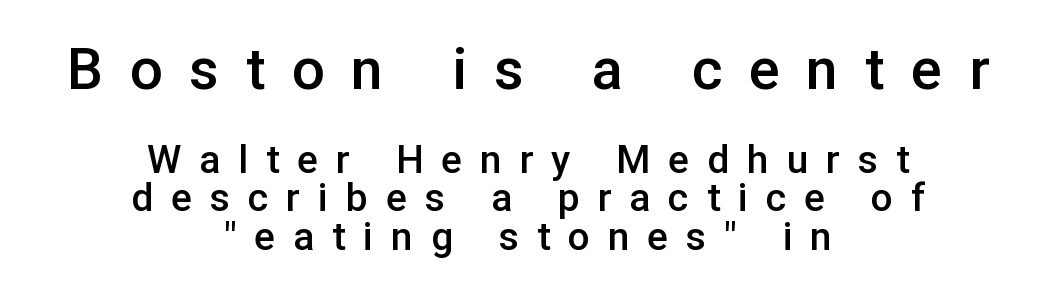
Q: Is the text bold? A: Semi-bold.
Q: Is the text italic (slanted)? A: No, it is upright.
Q: Is the typeface a serif or a sans-serif typeface? A: Sans-serif.
Q: Is the text underlined? A: No.
Q: How is the paragraph aligned? A: Centered.
Q: Is the spacing between letters normal or unusually wide? A: Unusually wide.
Q: Is the spacing between lines tight, normal or loose? A: Tight.
Q: Which block of text is set in a larger size, the first (top) or the second (bottom)? A: The first (top) one.
Q: Width (condensed, normal, or wide)? A: Normal.
Q: Stroke contrast? A: Low.
Q: x-height? A: Medium.
Q: Monospaced? A: No.
